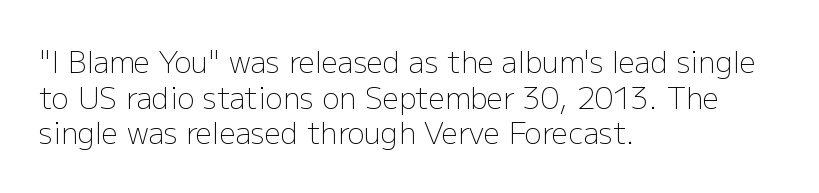
It's the straight-up-and-down kind of type. Lines of text with bare space underneath. Horizontal alignment here is leftward, the default for most running prose. Each letter keeps its own natural width here, so spacing adapts to shape. No feet cap the strokes, marking this as sans-serif type. The typesetting does not lean heavy: it is not bold.
